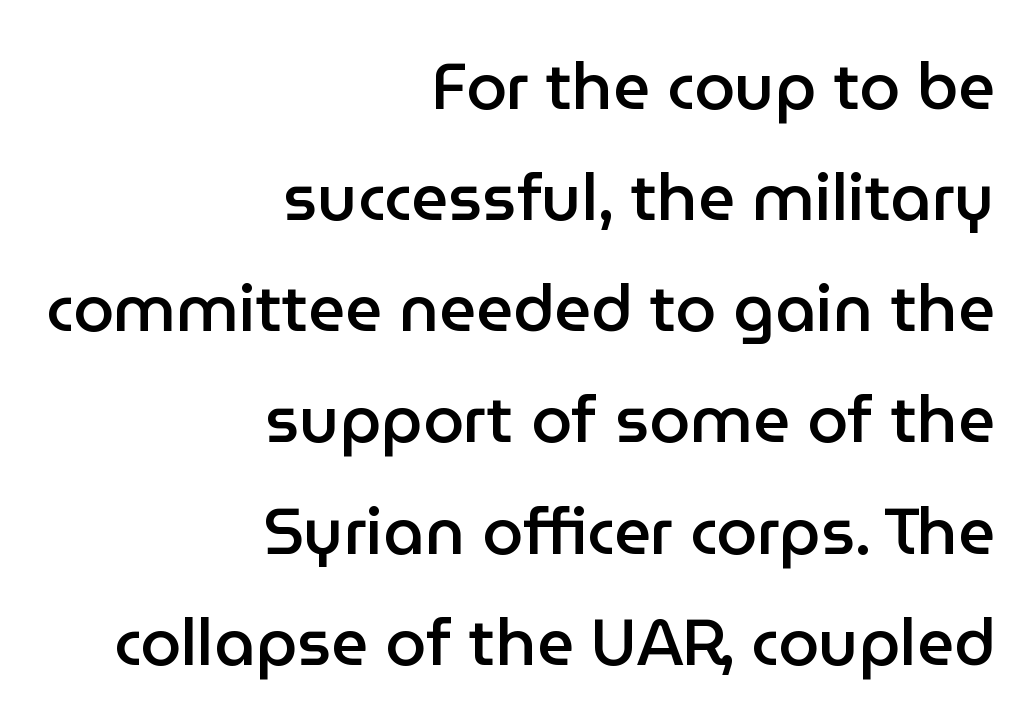
Italic? Not at all — the glyphs are vertical. Think of a printed novel: that variable character pitch is what you see here. Leftover space on each line is placed entirely before the opening word. Look at the bottom of the vertical strokes: they stop flat, with no serifs.
